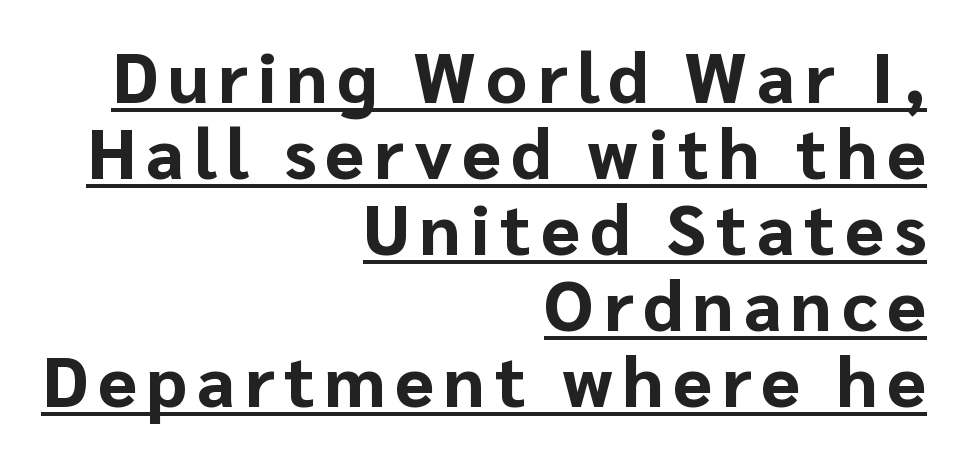
{"serif": "no", "italic": "no", "bold": "yes", "weight": "bold", "width": "normal", "stroke_contrast": "low", "x_height": "medium", "monospaced": "no", "underline": "yes", "align": "right", "line_spacing": "tight", "line_spacing_ratio": 1.07, "glyph_px": 71}
